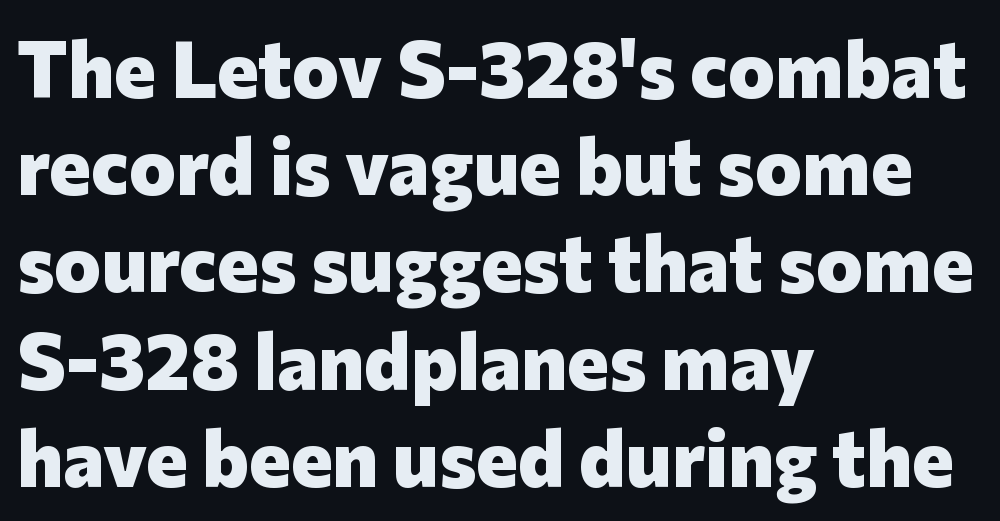
No extra tracking has been applied to these lines. Font category for this specimen: sans-serif. Characters remain perfectly vertical along every line. Note the varied advance widths — an 'i' is clearly narrower than an 'm'. A dark, heavy texture on the line: the type is bold. The strip under each line holds only bare page.
